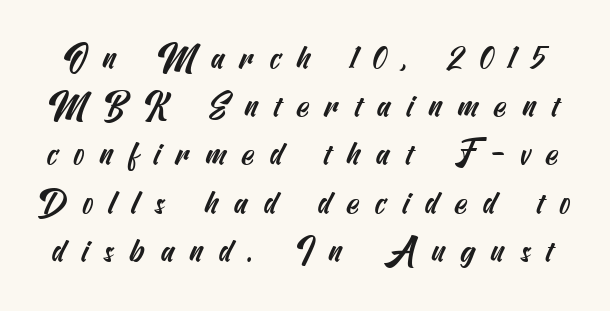
The image shows 33 px condensed sans-serif type; set normal line spacing (1.46x), unusually wide letter spacing (+0.47 em), not underlined; medium stroke contrast and a small x-height.
